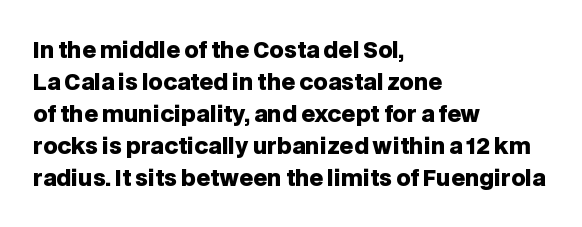
Q: Is the text bold? A: Yes.
Q: Is the text italic (slanted)? A: No, it is upright.
Q: Is the text underlined? A: No.
Q: How is the paragraph aligned? A: Left-aligned.
Q: Is the spacing between letters normal or unusually wide? A: Normal.
Q: Is the spacing between lines tight, normal or loose? A: Normal.
